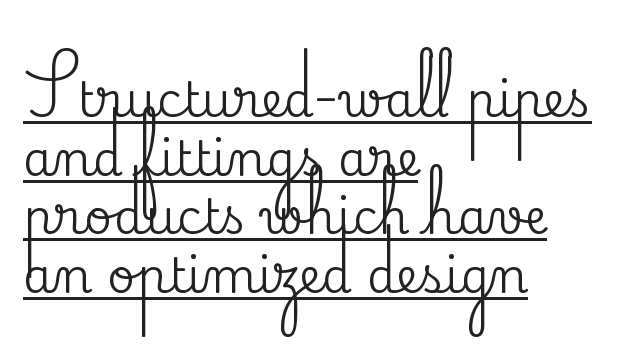
{"serif": "yes", "italic": "no", "width": "normal", "stroke_contrast": "medium", "x_height": "small", "monospaced": "no", "underline": "yes", "align": "left", "line_spacing_ratio": 1.22, "letter_spacing": "normal", "letter_spacing_em": 0.0, "glyph_px": 48}
